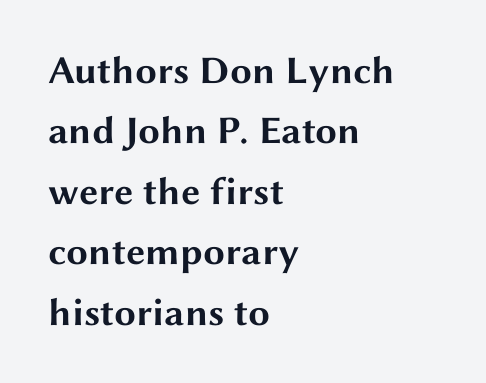
{"serif": "no", "italic": "no", "bold": "yes", "weight": "bold", "width": "wide", "stroke_contrast": "medium", "x_height": "medium", "monospaced": "no", "underline": "no", "align": "left", "line_spacing": "normal", "line_spacing_ratio": 1.55, "letter_spacing": "normal", "letter_spacing_em": 0.0, "glyph_px": 39}
